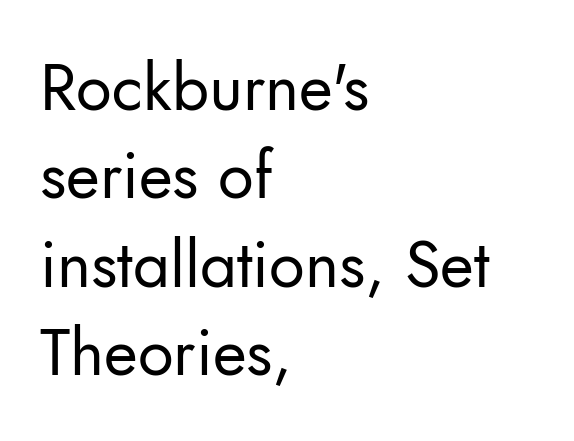
The strokes are not fattened; the text isn't bold. The typography opts for an upright posture over an oblique one. A clean baseline with only descenders dipping below it. One-word summary of the alignment: left.
